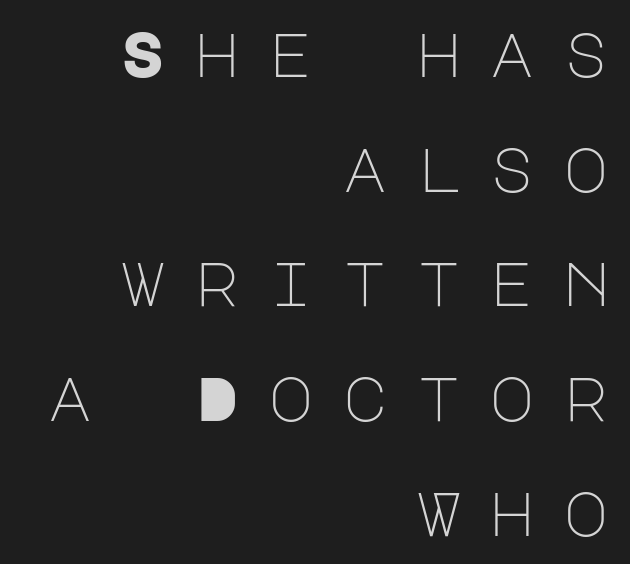
{"serif": "no", "italic": "no", "bold": "no", "weight": "light", "width": "normal", "stroke_contrast": "low", "x_height": "large", "underline": "no", "align": "right", "line_spacing_ratio": 1.85, "letter_spacing": "wide", "letter_spacing_em": 0.45, "glyph_px": 62}
